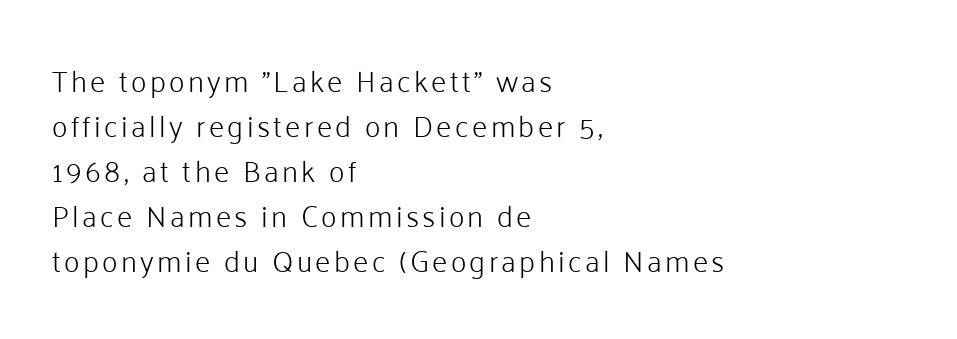
The image shows 30 px light sans-serif type, upright; set left-aligned, normal line spacing (1.5x), not underlined; low stroke contrast and a medium x-height.
